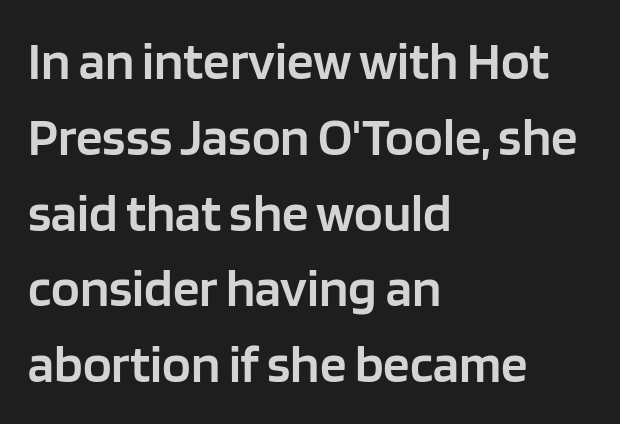
The passage shown stacks its lines at a standard gap. A typesetter would call this proportional, since set widths differ per character. If you drew a ruler down the left edge, every line would touch it. Strokes here are thickened, but only to semibold level. Students, note that the glyphs here touch the page at normal intervals.
